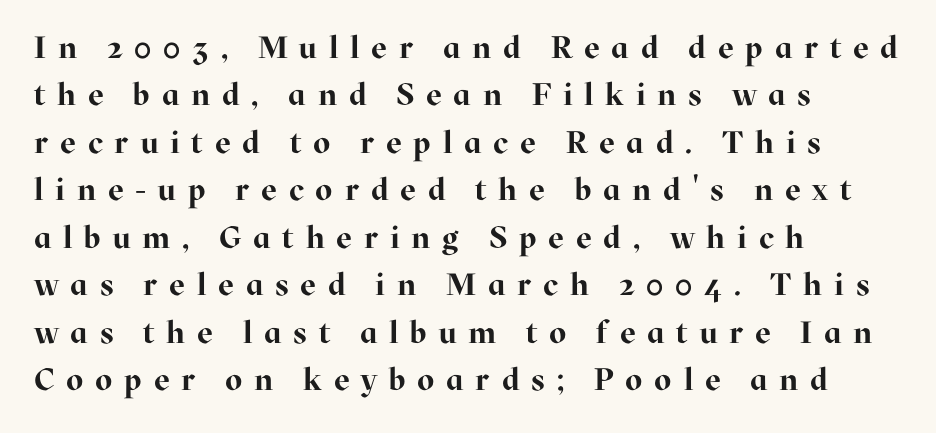
Q: Is the text bold? A: Yes.
Q: Is the text italic (slanted)? A: No, it is upright.
Q: Is the typeface a serif or a sans-serif typeface? A: Serif.
Q: Is the text underlined? A: No.
Q: How is the paragraph aligned? A: Left-aligned.
Q: Is the spacing between letters normal or unusually wide? A: Unusually wide.
Q: Is the spacing between lines tight, normal or loose? A: Normal.
Q: Width (condensed, normal, or wide)? A: Normal.
Q: Stroke contrast? A: High.
Q: x-height? A: Medium.
Q: Monospaced? A: No.
